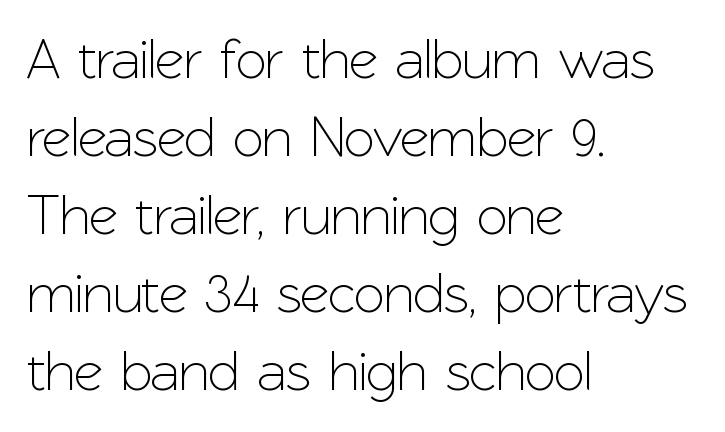
The image shows 57 px sans-serif type, upright; set left-aligned, normal line spacing (1.37x), normal letter spacing, not underlined; low stroke contrast and a medium x-height.
